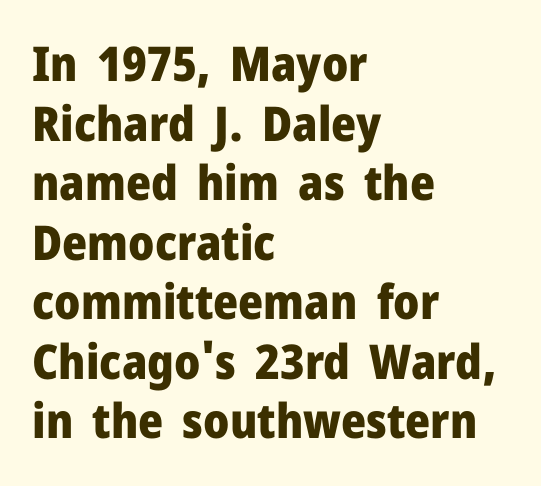
{"serif": "no", "italic": "no", "bold": "yes", "weight": "heavy", "width": "normal", "stroke_contrast": "low", "x_height": "medium", "monospaced": "no", "underline": "no", "align": "left", "line_spacing_ratio": 1.24, "letter_spacing": "normal", "letter_spacing_em": 0.0, "glyph_px": 48}
